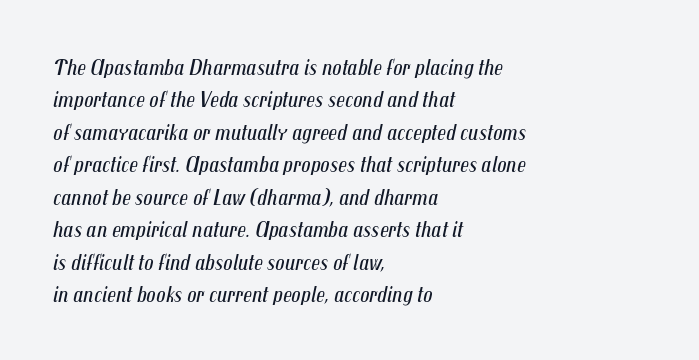
The image shows 23 px text type, italic (leaning right); set left-aligned, normal line spacing (1.41x), normal letter spacing, not underlined.
